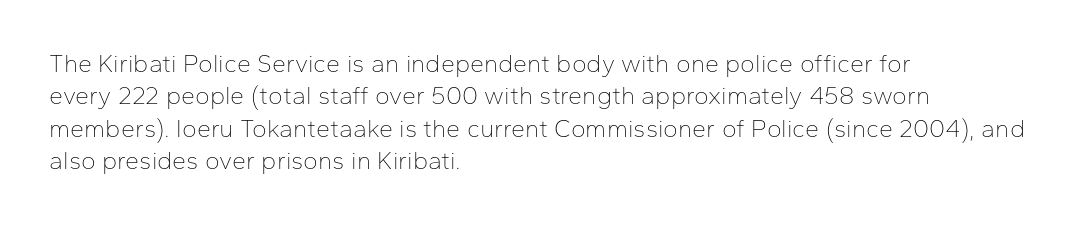
The image shows 25 px text type, upright; set left-aligned, normal line spacing (1.3x), normal letter spacing, not underlined.
